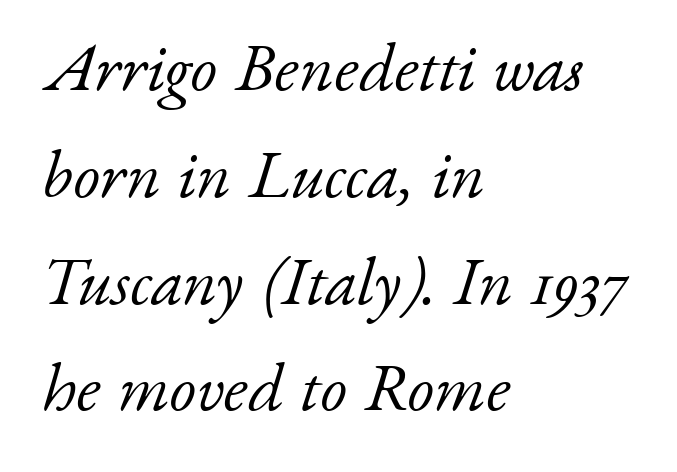
{"serif": "yes", "italic": "yes", "lean": "right", "slant_degrees": 17, "bold": "no", "weight": "light", "width": "normal", "stroke_contrast": "low", "x_height": "small", "monospaced": "no", "underline": "no", "align": "left", "line_spacing": "normal", "line_spacing_ratio": 1.57, "letter_spacing": "normal", "letter_spacing_em": 0.0, "glyph_px": 68}
